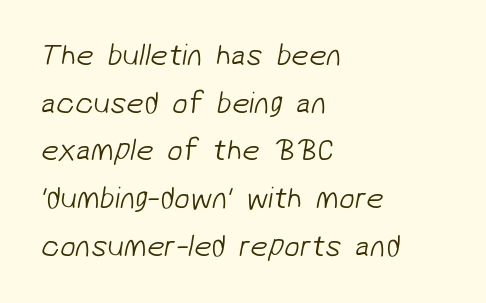
Q: Is the text bold? A: No.
Q: Is the typeface a serif or a sans-serif typeface? A: Sans-serif.
Q: Is the text underlined? A: No.
Q: How is the paragraph aligned? A: Left-aligned.
Q: Is the spacing between letters normal or unusually wide? A: Normal.
Q: Is the spacing between lines tight, normal or loose? A: Normal.
Q: Width (condensed, normal, or wide)? A: Normal.
Q: Stroke contrast? A: Low.
Q: x-height? A: Medium.
Q: Monospaced? A: No.
